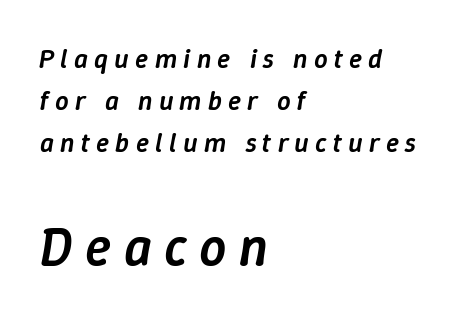
The image shows 54 px semibold type, italic (leaning right); set left-aligned, normal line spacing (1.56x), unusually wide letter spacing (+0.23 em), not underlined; the second (bottom) block is 2.0x larger; low stroke contrast and a medium x-height.
